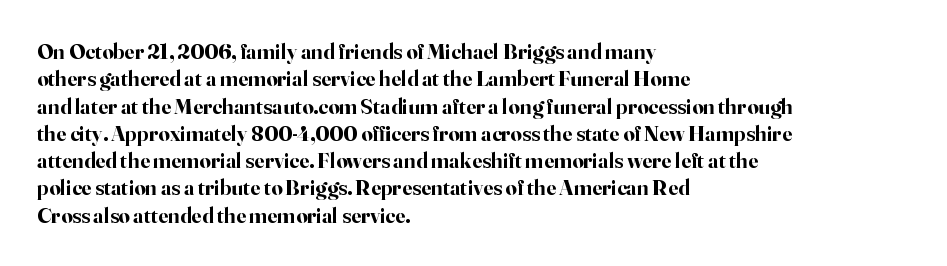
The image shows 22 px bold type, upright; set left-aligned, line spacing 1.24x, normal letter spacing, not underlined.
